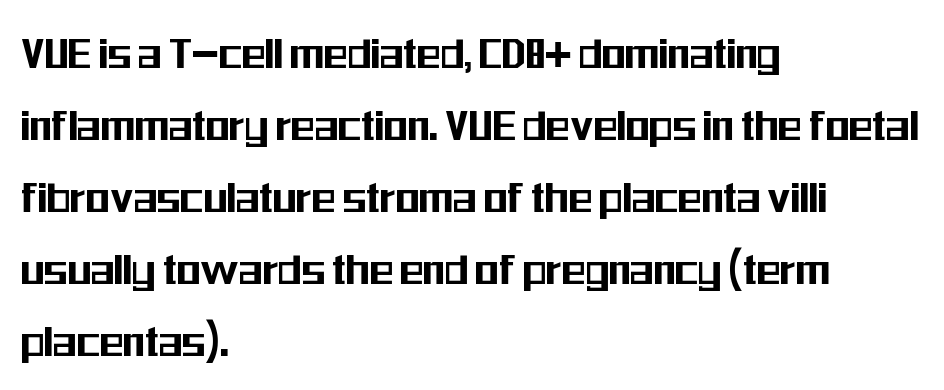
Examine the stroke ends and you'll find no serifs. The compositor pushed each line to the left boundary. Characters follow at the spacing the type designer built in. Does the lettering tilt? It doesn't — this is upright.
